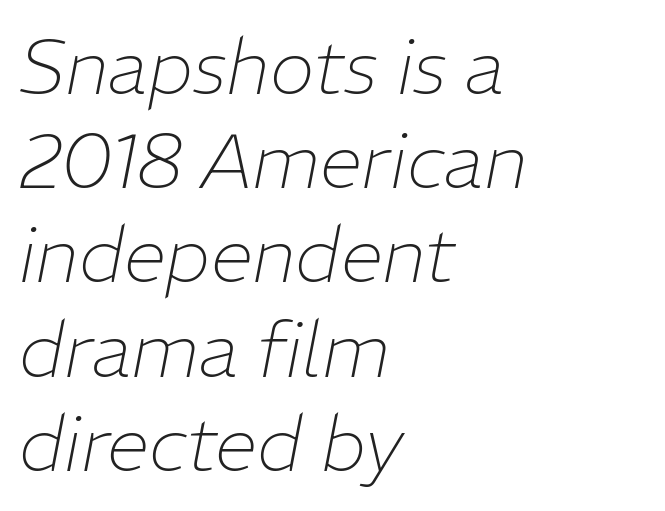
Q: Is the text bold? A: No.
Q: Is the text italic (slanted)? A: Yes, it leans right by about 11 degrees.
Q: Is the text underlined? A: No.
Q: How is the paragraph aligned? A: Left-aligned.
Q: Is the spacing between letters normal or unusually wide? A: Normal.
Q: Width (condensed, normal, or wide)? A: Normal.
Q: Stroke contrast? A: Low.
Q: x-height? A: Medium.
Q: Monospaced? A: No.
